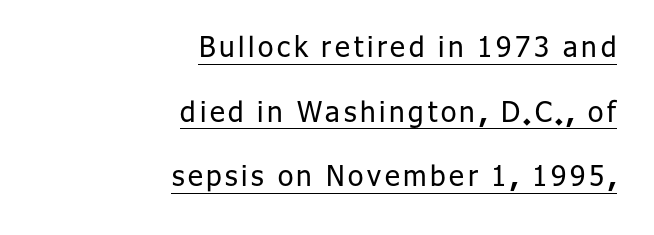
Q: Is the text bold? A: No.
Q: Is the text italic (slanted)? A: No, it is upright.
Q: Is the typeface a serif or a sans-serif typeface? A: Sans-serif.
Q: Is the text underlined? A: Yes.
Q: How is the paragraph aligned? A: Right-aligned.
Q: Is the spacing between lines tight, normal or loose? A: Loose.
Q: Width (condensed, normal, or wide)? A: Normal.
Q: Stroke contrast? A: Low.
Q: x-height? A: Medium.
Q: Monospaced? A: No.
